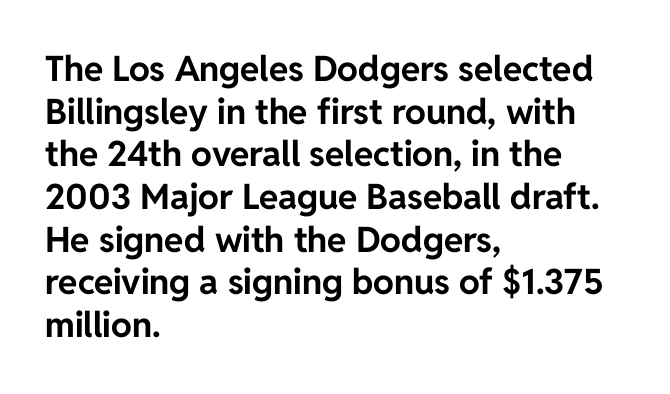
{"serif": "no", "italic": "no", "bold": "yes", "weight": "bold", "width": "normal", "stroke_contrast": "low", "x_height": "medium", "monospaced": "no", "underline": "no", "align": "left", "line_spacing_ratio": 1.22, "letter_spacing": "normal", "letter_spacing_em": 0.0, "glyph_px": 35}
